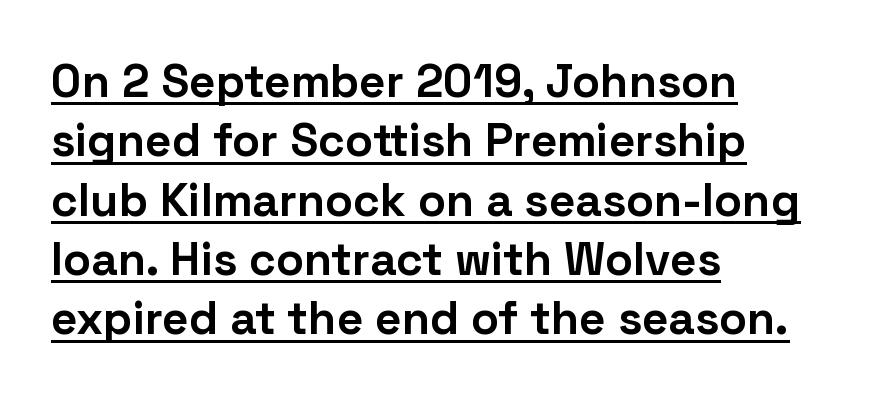
The image shows 46 px bold sans-serif type, upright; set left-aligned, normal line spacing (1.29x), normal letter spacing, underlined; low stroke contrast and a medium x-height.
